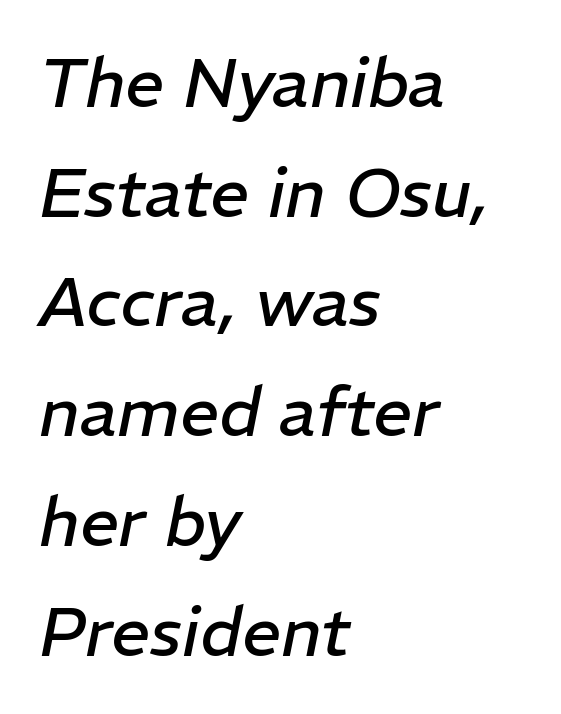
The letters are slanted; this is an italic face. Honestly, there is no underline to notice here at all. Students, observe: this is what conventionally led text looks like. Short note: letters normally spaced.
